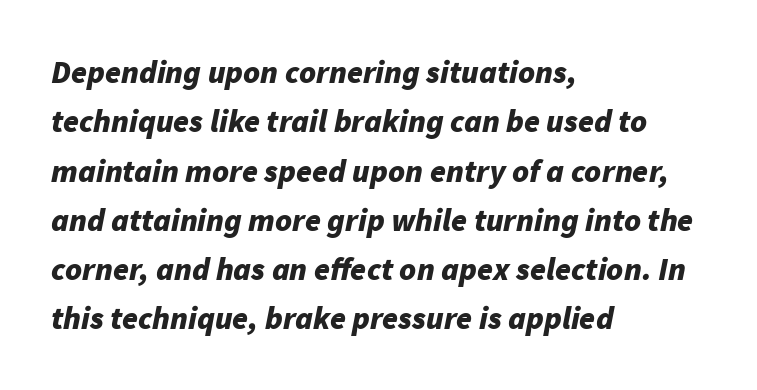
{"italic": "yes", "lean": "right", "slant_degrees": 11, "bold": "yes", "weight": "bold", "width": "normal", "stroke_contrast": "low", "x_height": "medium", "monospaced": "no", "underline": "no", "align": "left", "line_spacing": "normal", "line_spacing_ratio": 1.54, "letter_spacing": "normal", "letter_spacing_em": 0.0, "glyph_px": 32}
